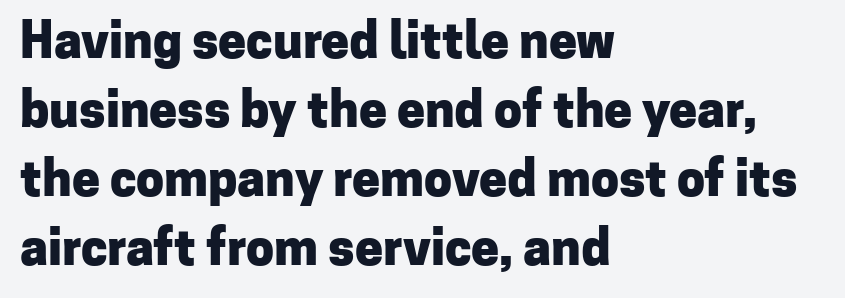
Casual observation: everything's shoved over to the left. Descenders hang freely into open space. Notice how thick the strokes are: this is what a full bold looks like. The letterforms sit shoulder to shoulder at normal distance. Posture: vertical.
